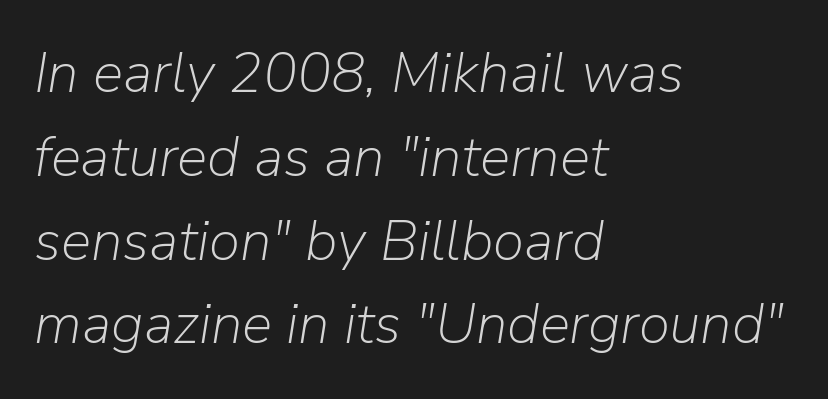
Q: Is the text bold? A: No.
Q: Is the text italic (slanted)? A: Yes, it leans right by about 9 degrees.
Q: Is the text underlined? A: No.
Q: How is the paragraph aligned? A: Left-aligned.
Q: Is the spacing between letters normal or unusually wide? A: Normal.
Q: Is the spacing between lines tight, normal or loose? A: Normal.
Q: Width (condensed, normal, or wide)? A: Normal.
Q: Stroke contrast? A: Low.
Q: x-height? A: Medium.
Q: Monospaced? A: No.
